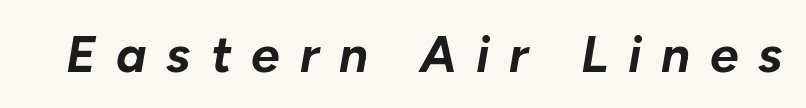
Q: Is the text bold? A: Yes.
Q: Is the text italic (slanted)? A: Yes, it leans right by about 10 degrees.
Q: Is the text underlined? A: No.
Q: Is the spacing between letters normal or unusually wide? A: Unusually wide.
Q: Width (condensed, normal, or wide)? A: Normal.
Q: Stroke contrast? A: Low.
Q: x-height? A: Medium.
Q: Monospaced? A: No.
